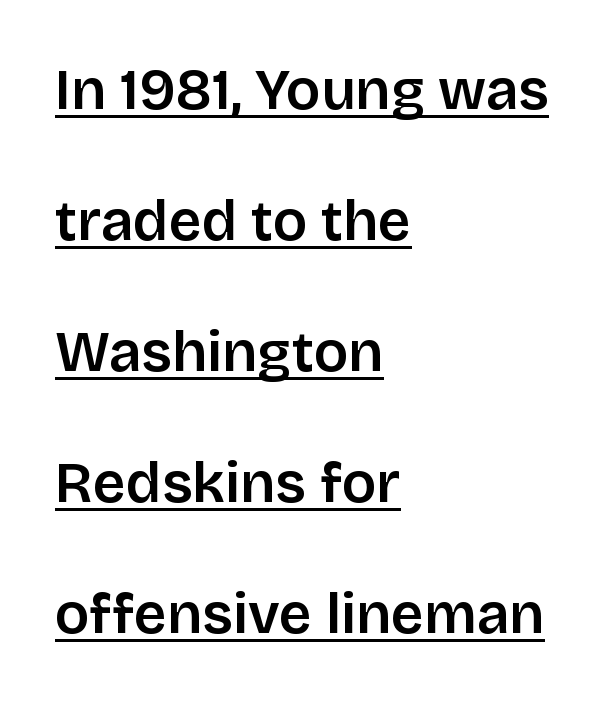
{"serif": "no", "italic": "no", "bold": "semi", "weight": "semibold", "width": "normal", "stroke_contrast": "low", "x_height": "large", "monospaced": "no", "underline": "yes", "align": "left", "line_spacing": "loose", "line_spacing_ratio": 2.3, "letter_spacing": "normal", "letter_spacing_em": 0.0, "glyph_px": 57}
